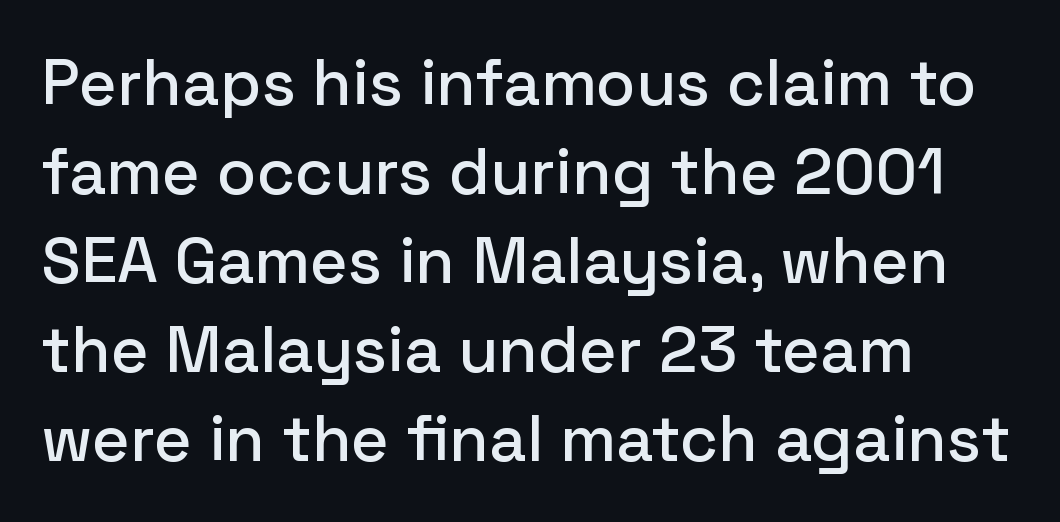
Q: Is the text italic (slanted)? A: No, it is upright.
Q: Is the typeface a serif or a sans-serif typeface? A: Sans-serif.
Q: Is the text underlined? A: No.
Q: How is the paragraph aligned? A: Left-aligned.
Q: Is the spacing between letters normal or unusually wide? A: Normal.
Q: Is the spacing between lines tight, normal or loose? A: Normal.
Q: Width (condensed, normal, or wide)? A: Normal.
Q: Stroke contrast? A: Low.
Q: x-height? A: Medium.
Q: Monospaced? A: No.
